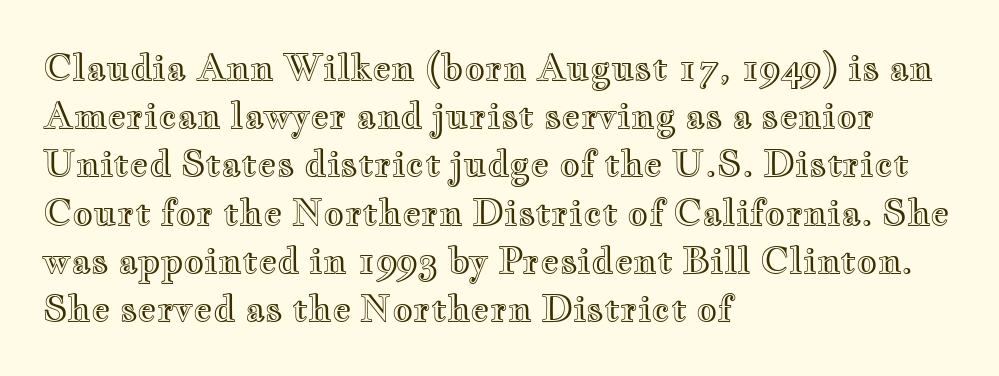
The image shows 36 px wide type, upright; set left-aligned, normal line spacing (1.34x), normal letter spacing, not underlined; a small x-height.
